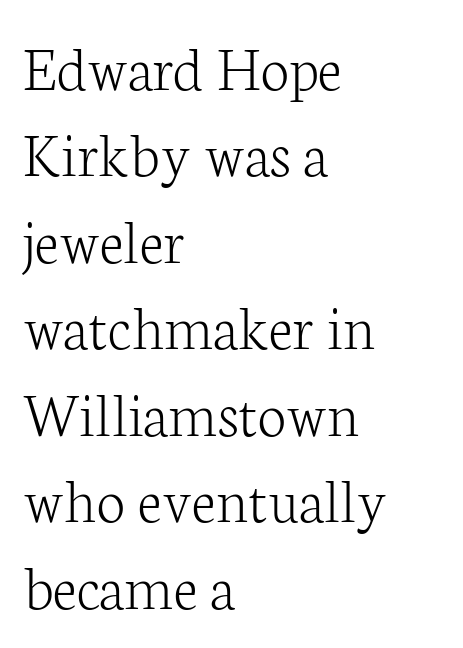
Q: Is the text bold? A: No.
Q: Is the text italic (slanted)? A: No, it is upright.
Q: Is the typeface a serif or a sans-serif typeface? A: Serif.
Q: Is the text underlined? A: No.
Q: How is the paragraph aligned? A: Left-aligned.
Q: Is the spacing between letters normal or unusually wide? A: Normal.
Q: Is the spacing between lines tight, normal or loose? A: Normal.
Q: Width (condensed, normal, or wide)? A: Normal.
Q: Stroke contrast? A: Low.
Q: x-height? A: Medium.
Q: Monospaced? A: No.
